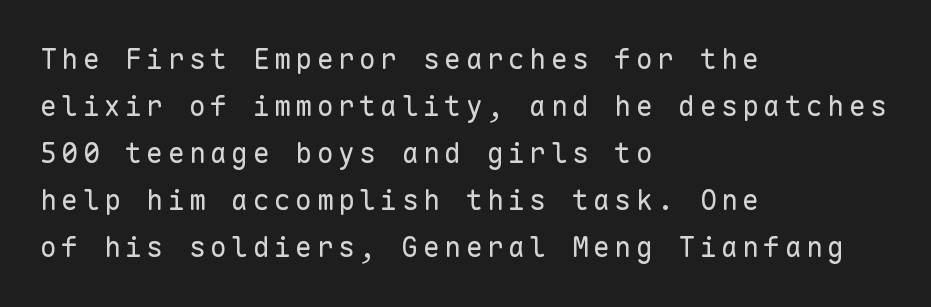
The image shows 28 px regular-weight sans-serif type, upright, monospaced; set left-aligned, normal line spacing (1.68x), not underlined; low stroke contrast and a medium x-height.
